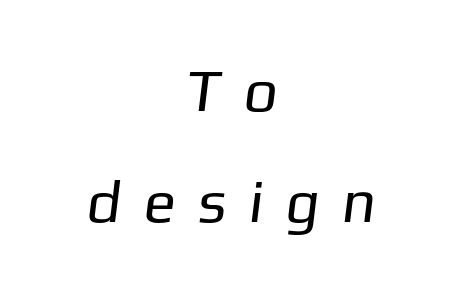
Q: Is the text bold? A: No.
Q: Is the typeface a serif or a sans-serif typeface? A: Sans-serif.
Q: Is the text underlined? A: No.
Q: How is the paragraph aligned? A: Centered.
Q: Is the spacing between letters normal or unusually wide? A: Unusually wide.
Q: Width (condensed, normal, or wide)? A: Normal.
Q: Stroke contrast? A: Low.
Q: x-height? A: Medium.
Q: Monospaced? A: No.
